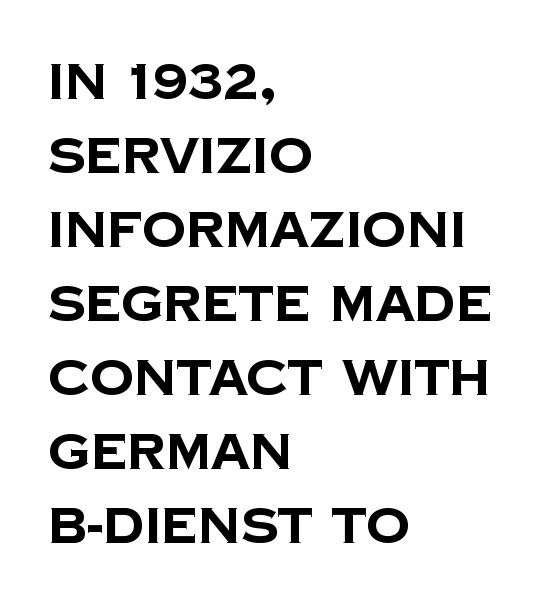
Q: Is the text bold? A: Yes.
Q: Is the typeface a serif or a sans-serif typeface? A: Sans-serif.
Q: Is the text underlined? A: No.
Q: How is the paragraph aligned? A: Left-aligned.
Q: Is the spacing between letters normal or unusually wide? A: Normal.
Q: Is the spacing between lines tight, normal or loose? A: Normal.
Q: Width (condensed, normal, or wide)? A: Normal.
Q: Stroke contrast? A: Low.
Q: x-height? A: Large.
Q: Monospaced? A: No.
